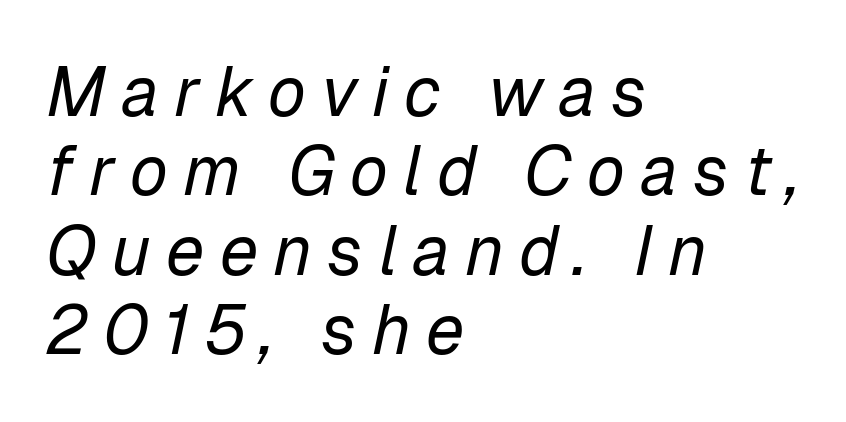
Q: Is the text bold? A: No.
Q: Is the text italic (slanted)? A: Yes, it leans right by about 12 degrees.
Q: Is the text underlined? A: No.
Q: How is the paragraph aligned? A: Left-aligned.
Q: Is the spacing between letters normal or unusually wide? A: Unusually wide.
Q: Is the spacing between lines tight, normal or loose? A: Tight.
Q: Width (condensed, normal, or wide)? A: Normal.
Q: Stroke contrast? A: Low.
Q: x-height? A: Medium.
Q: Monospaced? A: No.
